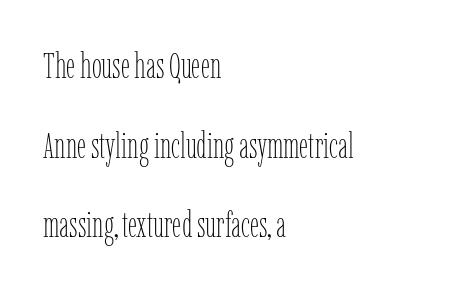
{"italic": "no", "bold": "no", "weight": "thin", "width": "condensed", "stroke_contrast": "low", "x_height": "medium", "monospaced": "no", "underline": "no", "align": "left", "line_spacing": "loose", "line_spacing_ratio": 2.21, "letter_spacing": "normal", "letter_spacing_em": 0.0, "glyph_px": 36}
